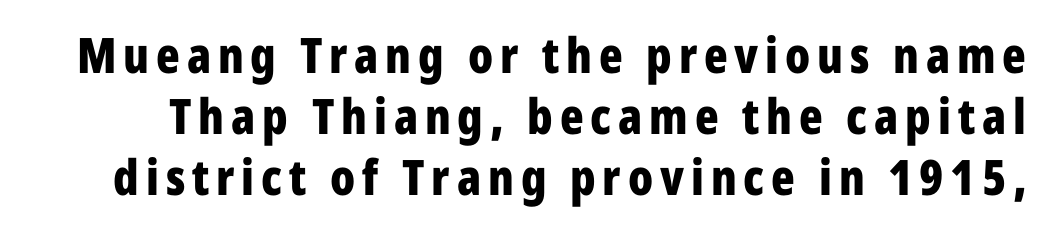
The image shows 49 px bold, condensed sans-serif type, upright; set line spacing 1.24x, not underlined; low stroke contrast and a medium x-height.
